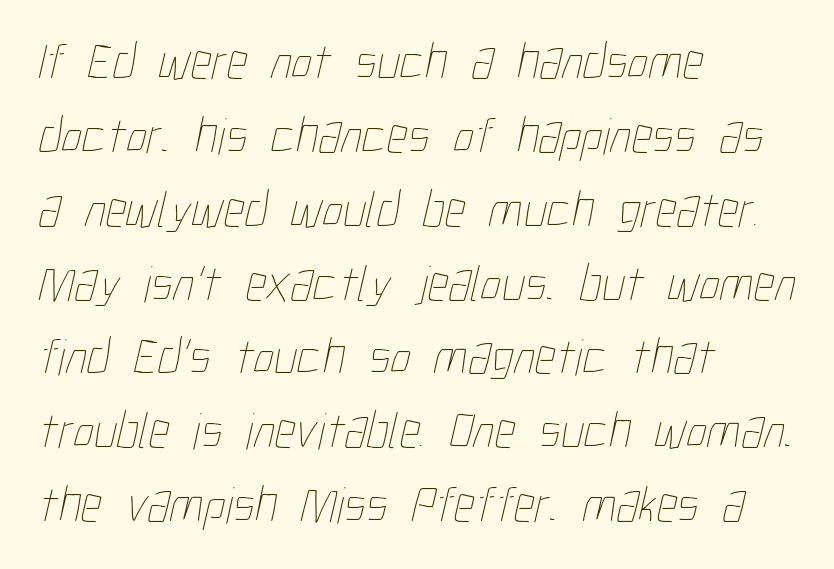
Q: Is the text bold? A: No.
Q: Is the text underlined? A: No.
Q: How is the paragraph aligned? A: Left-aligned.
Q: Is the spacing between letters normal or unusually wide? A: Normal.
Q: Is the spacing between lines tight, normal or loose? A: Normal.
Q: Width (condensed, normal, or wide)? A: Condensed.
Q: Stroke contrast? A: Low.
Q: x-height? A: Medium.
Q: Monospaced? A: No.
